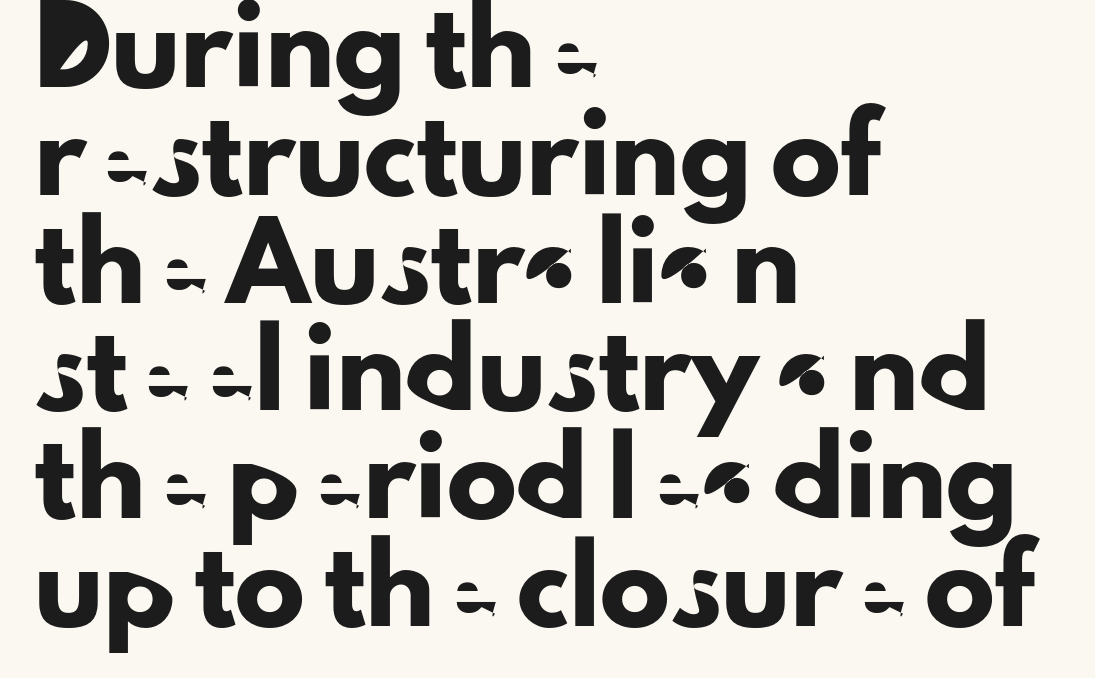
{"serif": "no", "italic": "no", "width": "normal", "stroke_contrast": "low", "x_height": "small", "monospaced": "no", "underline": "no", "align": "left", "line_spacing": "normal", "line_spacing_ratio": 1.54, "letter_spacing": "normal", "letter_spacing_em": 0.0, "glyph_px": 70}
